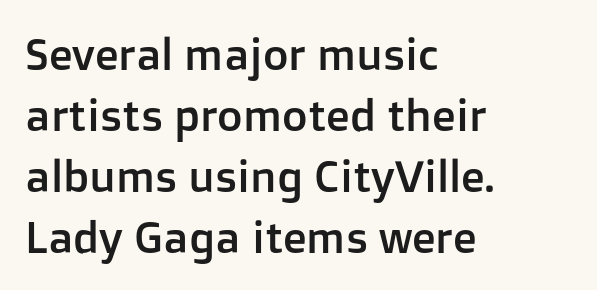
The image shows 44 px sans-serif type, upright; set left-aligned, normal line spacing (1.39x), normal letter spacing, not underlined; low stroke contrast and a medium x-height.
